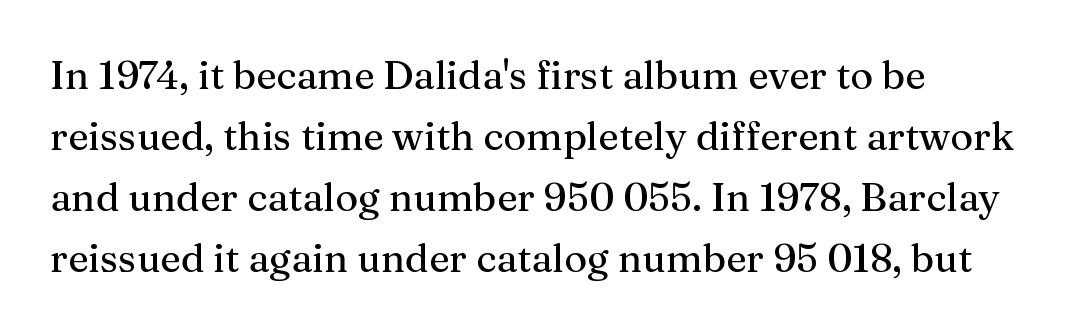
Nobody touched the tracking dial on this one. Evenly set lines give the paragraph a standard silhouette. The glyphs are unaccompanied by any horizontal stroke below them. The lettering holds an erect, upright posture throughout.
